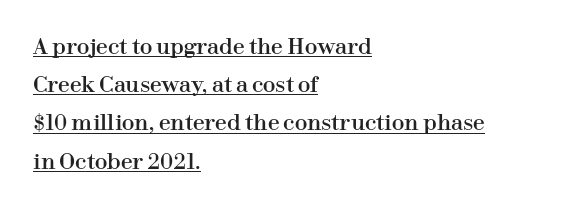
The image shows 21 px text type, upright; set left-aligned, line spacing 1.82x, normal letter spacing, underlined.
